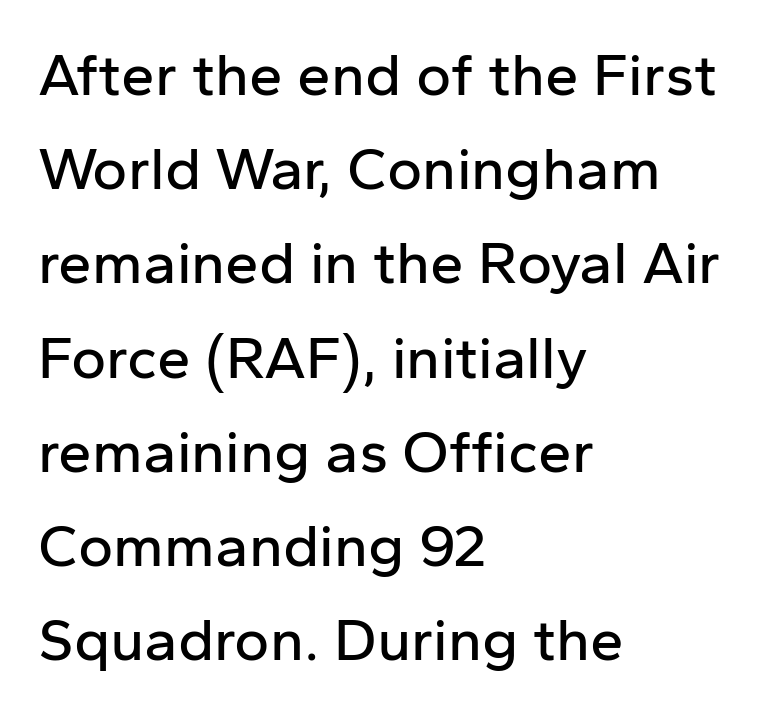
The image shows 60 px sans-serif type, upright; set left-aligned, normal line spacing (1.57x), normal letter spacing, not underlined; low stroke contrast and a medium x-height.
